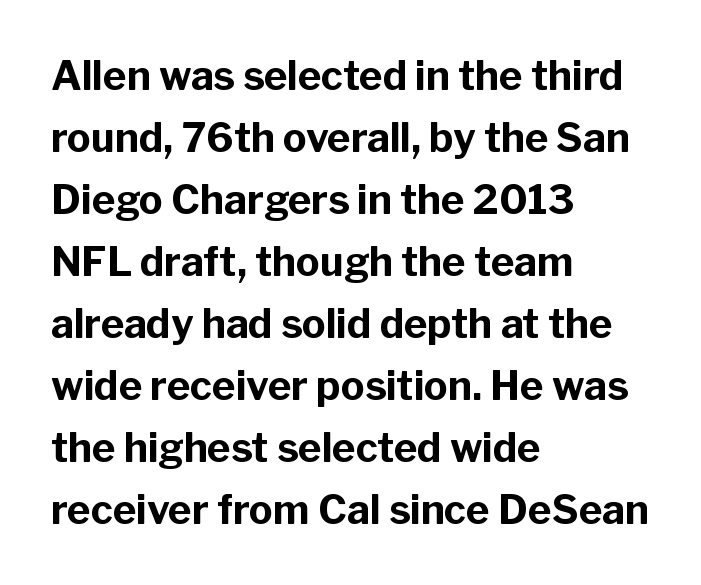
{"serif": "no", "italic": "no", "bold": "yes", "weight": "bold", "width": "normal", "stroke_contrast": "low", "x_height": "medium", "monospaced": "no", "underline": "no", "align": "left", "line_spacing": "normal", "line_spacing_ratio": 1.55, "letter_spacing": "normal", "letter_spacing_em": 0.0, "glyph_px": 40}
